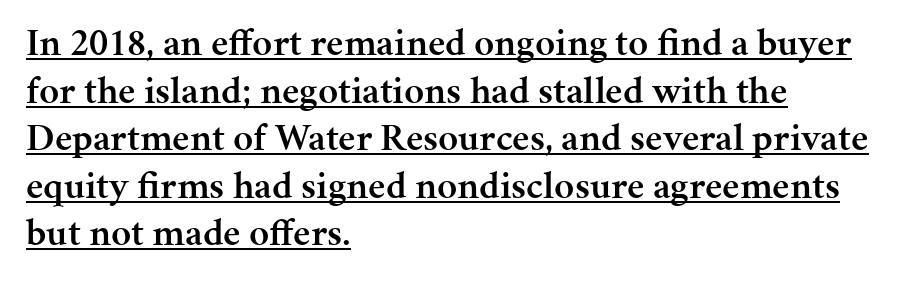
{"serif": "yes", "italic": "no", "bold": "semi", "weight": "semibold", "width": "normal", "stroke_contrast": "medium", "x_height": "medium", "monospaced": "no", "underline": "yes", "align": "left", "line_spacing_ratio": 1.22, "letter_spacing": "normal", "letter_spacing_em": 0.0, "glyph_px": 39}
